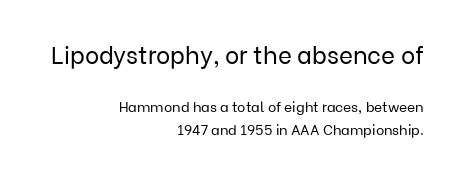
{"italic": "no", "bold": "no", "underline": "no", "align": "right", "line_spacing": "normal", "line_spacing_ratio": 1.63, "letter_spacing": "normal", "letter_spacing_em": 0.0, "larger_block": "first", "size_ratio": 1.71, "glyph_px": 24}
